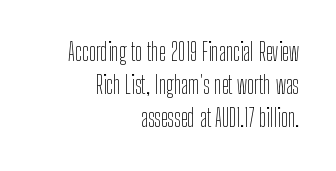
The rendering keeps characters at their native spacing. Check under the words: just untouched page. The lettering stays uniformly vertical, giving the passage a roman look. Think standard paragraph weight, or any step lighter than that. The compositor pushed each line to the right boundary. Summary of vertical rhythm: regular, with standard interline spacing.
